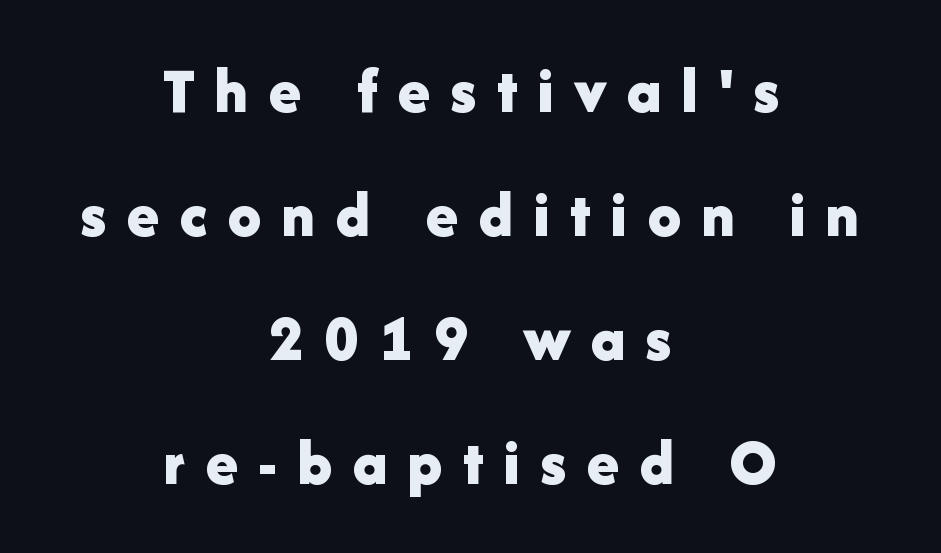
Q: Is the text bold? A: Yes.
Q: Is the text italic (slanted)? A: No, it is upright.
Q: Is the typeface a serif or a sans-serif typeface? A: Sans-serif.
Q: Is the text underlined? A: No.
Q: How is the paragraph aligned? A: Centered.
Q: Is the spacing between letters normal or unusually wide? A: Unusually wide.
Q: Width (condensed, normal, or wide)? A: Normal.
Q: Stroke contrast? A: Low.
Q: x-height? A: Medium.
Q: Monospaced? A: No.
